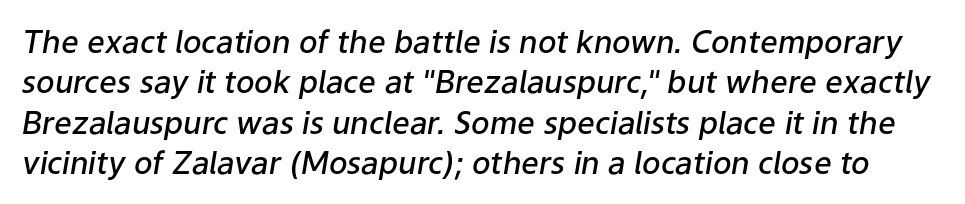
Q: Is the text bold? A: Semi-bold.
Q: Is the text italic (slanted)? A: Yes, it leans right by about 9 degrees.
Q: Is the text underlined? A: No.
Q: Is the spacing between letters normal or unusually wide? A: Normal.
Q: Is the spacing between lines tight, normal or loose? A: Normal.
Q: Width (condensed, normal, or wide)? A: Normal.
Q: Stroke contrast? A: Low.
Q: x-height? A: Medium.
Q: Monospaced? A: No.
